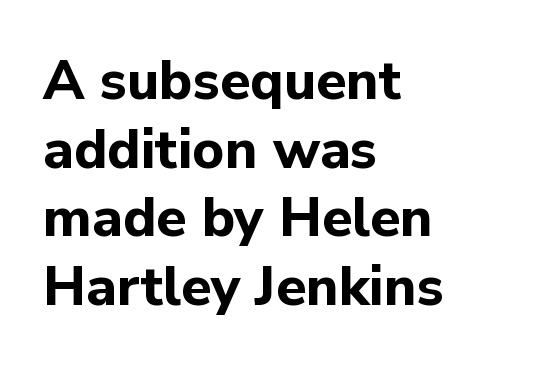
{"serif": "no", "italic": "no", "bold": "yes", "weight": "bold", "width": "normal", "stroke_contrast": "low", "x_height": "medium", "monospaced": "no", "underline": "no", "align": "left", "line_spacing": "normal", "line_spacing_ratio": 1.25, "letter_spacing": "normal", "letter_spacing_em": 0.0, "glyph_px": 55}
